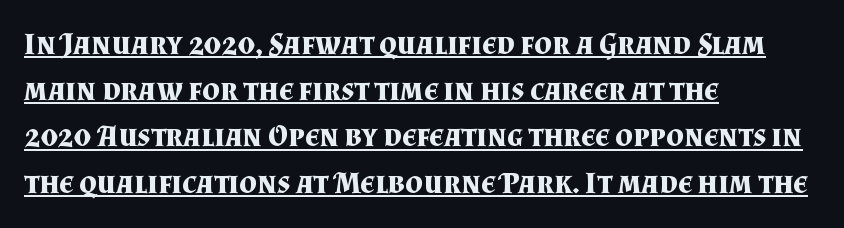
Q: Is the text bold? A: Yes.
Q: Is the text italic (slanted)? A: No, it is upright.
Q: Is the typeface a serif or a sans-serif typeface? A: Serif.
Q: Is the text underlined? A: Yes.
Q: How is the paragraph aligned? A: Left-aligned.
Q: Is the spacing between letters normal or unusually wide? A: Normal.
Q: Is the spacing between lines tight, normal or loose? A: Normal.
Q: Width (condensed, normal, or wide)? A: Normal.
Q: Stroke contrast? A: Medium.
Q: x-height? A: Small.
Q: Monospaced? A: No.
